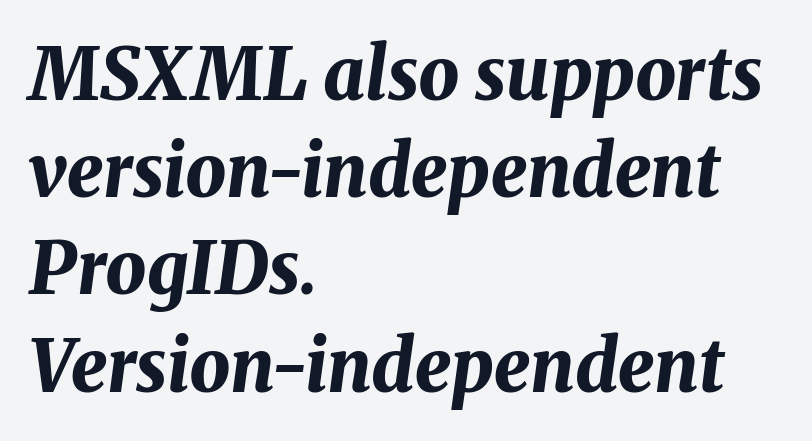
Q: Is the text bold? A: Yes.
Q: Is the text italic (slanted)? A: Yes, it leans right by about 8 degrees.
Q: Is the text underlined? A: No.
Q: How is the paragraph aligned? A: Left-aligned.
Q: Is the spacing between letters normal or unusually wide? A: Normal.
Q: Is the spacing between lines tight, normal or loose? A: Normal.
Q: Width (condensed, normal, or wide)? A: Normal.
Q: Stroke contrast? A: Medium.
Q: x-height? A: Medium.
Q: Monospaced? A: No.
